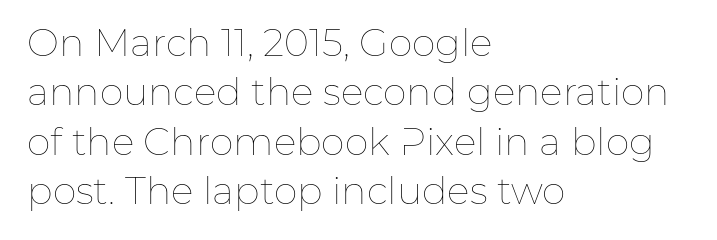
Casual observation: everything's shoved over to the left. Each new line begins a customary step beneath the previous one. The face used here is proportionally spaced, like ordinary book or web type. There is no visible air inserted between adjacent glyphs. The font is comparable to plain body text, perhaps lighter. The zone under the glyphs is completely vacant.
